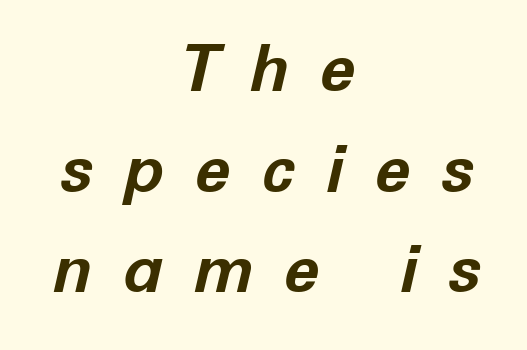
The image shows 65 px bold type, italic (leaning right); set centered, normal line spacing (1.55x), unusually wide letter spacing (+0.47 em), not underlined; low stroke contrast and a medium x-height.
